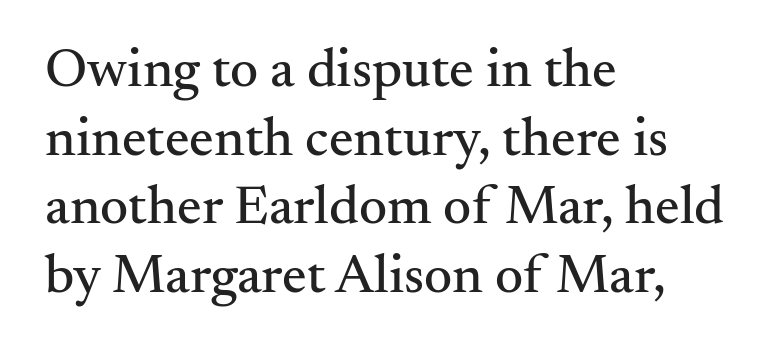
The words here are not underlined. Glyph-to-glyph distance matches everyday printed text. Alignment: flush left. The letters carry serifs — small finishing strokes at the ends of their stems.
